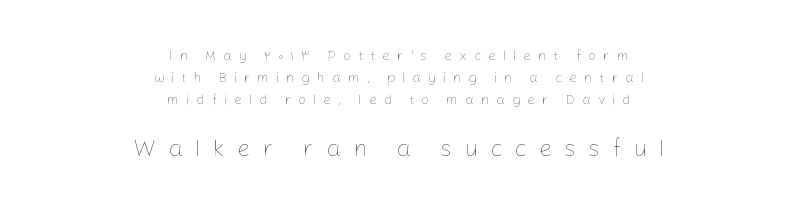
This rendering features lettering with no underline. The typography opts for an upright posture over an oblique one. Casual observation: everything's sitting right in the middle. Vertical stems look standard width or narrower in stroke. The block of text has a typical density, with ordinary space between rows.
